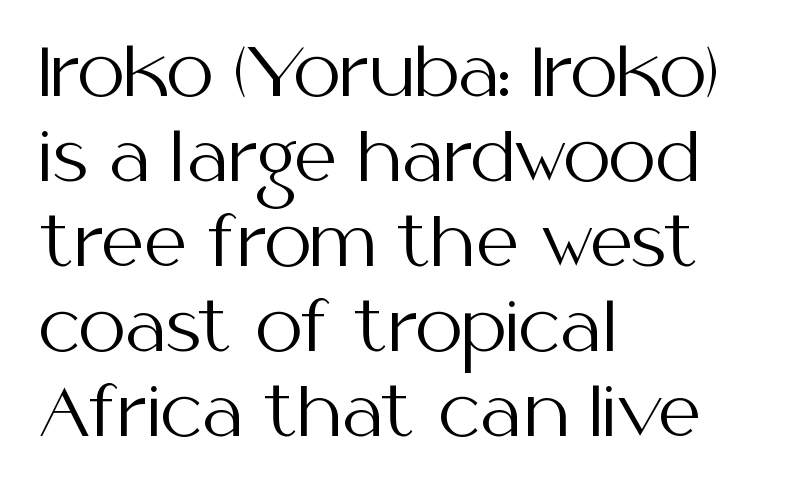
Q: Is the text bold? A: No.
Q: Is the text italic (slanted)? A: No, it is upright.
Q: Is the typeface a serif or a sans-serif typeface? A: Sans-serif.
Q: Is the text underlined? A: No.
Q: How is the paragraph aligned? A: Left-aligned.
Q: Is the spacing between letters normal or unusually wide? A: Normal.
Q: Is the spacing between lines tight, normal or loose? A: Normal.
Q: Width (condensed, normal, or wide)? A: Normal.
Q: Stroke contrast? A: Medium.
Q: x-height? A: Medium.
Q: Monospaced? A: No.
